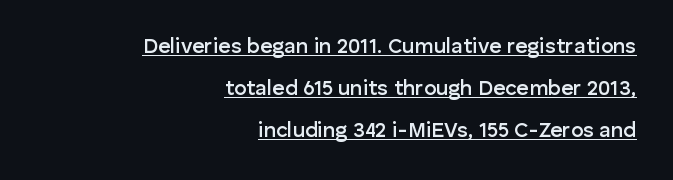
{"italic": "no", "bold": "semi", "underline": "yes", "align": "right", "line_spacing": "loose", "line_spacing_ratio": 1.99, "letter_spacing": "normal", "letter_spacing_em": 0.0, "glyph_px": 21}
